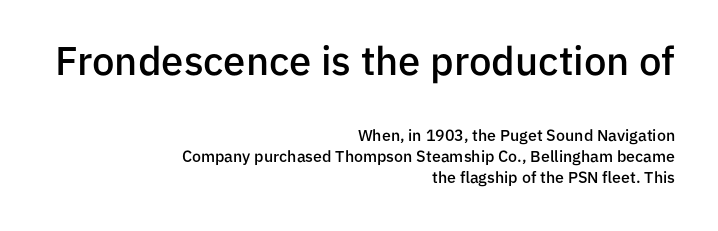
The image shows 40 px semibold sans-serif type, upright; set right-aligned, normal line spacing (1.32x), normal letter spacing, not underlined; the first (top) block is 2.5x larger; low stroke contrast and a medium x-height.
